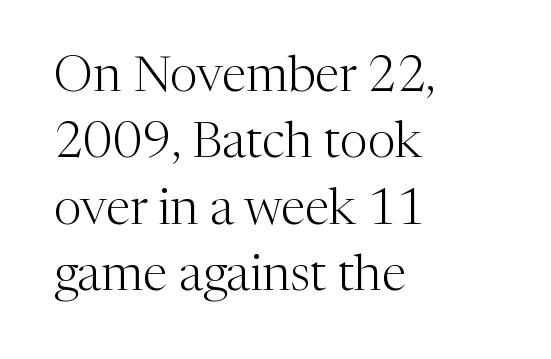
Q: Is the text bold? A: No.
Q: Is the text italic (slanted)? A: No, it is upright.
Q: Is the typeface a serif or a sans-serif typeface? A: Serif.
Q: Is the text underlined? A: No.
Q: How is the paragraph aligned? A: Left-aligned.
Q: Is the spacing between letters normal or unusually wide? A: Normal.
Q: Is the spacing between lines tight, normal or loose? A: Normal.
Q: Width (condensed, normal, or wide)? A: Normal.
Q: Stroke contrast? A: Medium.
Q: x-height? A: Medium.
Q: Monospaced? A: No.
